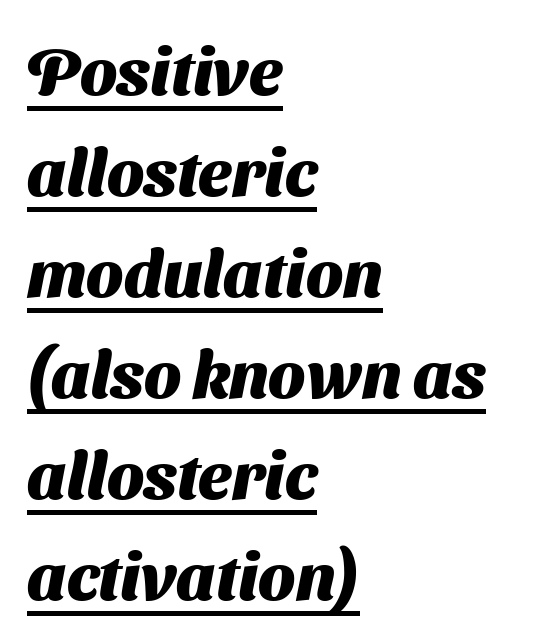
Students, observe: this is what conventionally led text looks like. Nope, no serifs anywhere on these letters. There is no visible air inserted between adjacent glyphs. These words are printed bold, with thick strokes throughout.
